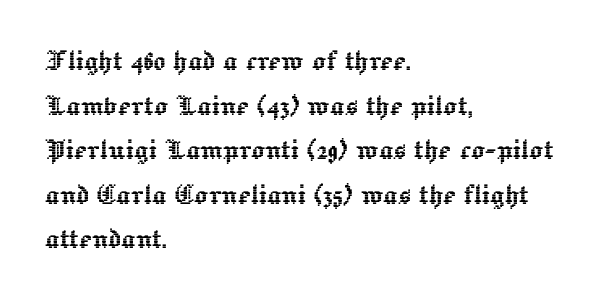
Q: Is the text italic (slanted)? A: No, it is upright.
Q: Is the text underlined? A: No.
Q: How is the paragraph aligned? A: Left-aligned.
Q: Is the spacing between letters normal or unusually wide? A: Normal.
Q: Is the spacing between lines tight, normal or loose? A: Normal.
Q: Width (condensed, normal, or wide)? A: Normal.
Q: x-height? A: Medium.
Q: Monospaced? A: No.
